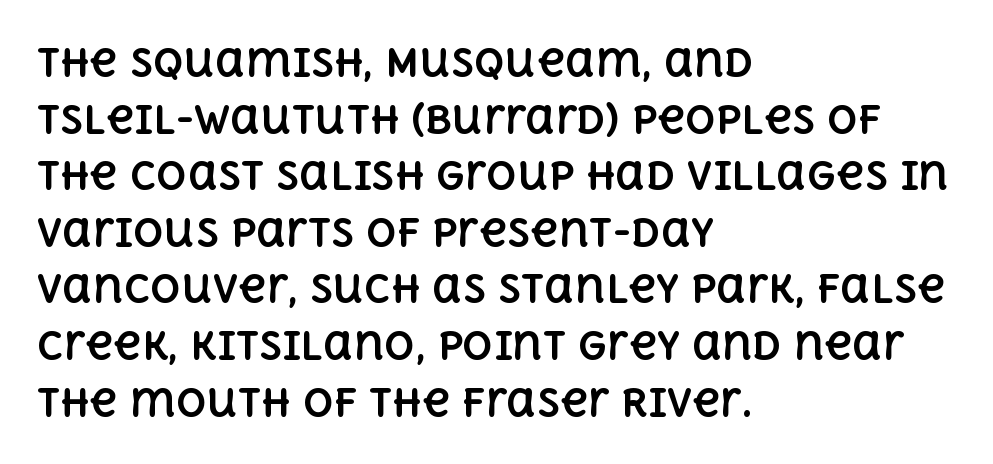
{"italic": "no", "bold": "yes", "weight": "bold", "width": "normal", "x_height": "large", "monospaced": "no", "underline": "no", "align": "left", "line_spacing": "normal", "line_spacing_ratio": 1.49, "letter_spacing": "normal", "letter_spacing_em": 0.0, "glyph_px": 38}
